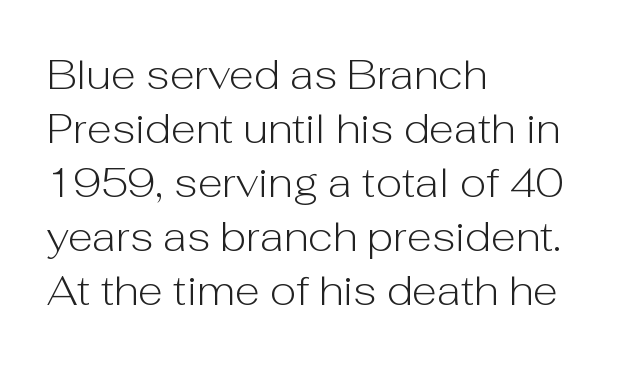
The image shows 41 px light sans-serif type, upright; set left-aligned, normal line spacing (1.32x), normal letter spacing, not underlined; low stroke contrast and a medium x-height.
